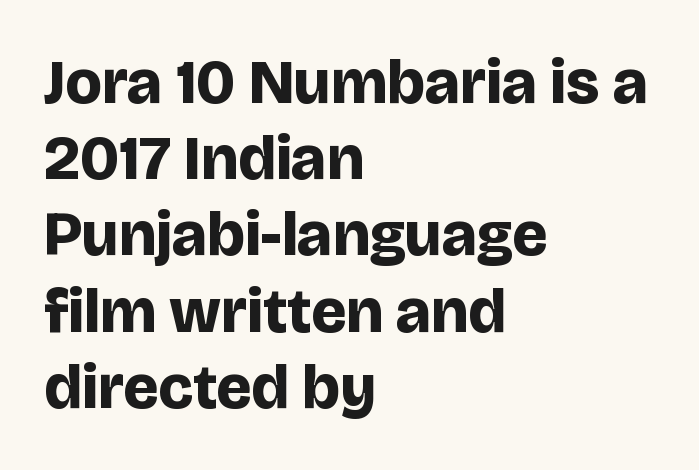
The image shows 63 px bold sans-serif type, upright; set left-aligned, line spacing 1.21x, normal letter spacing, not underlined; low stroke contrast and a large x-height.
